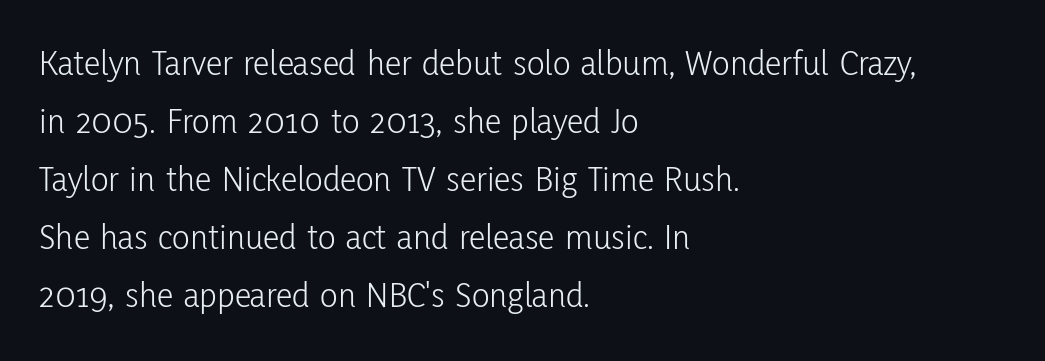
The image shows 37 px light, condensed sans-serif type, upright; set left-aligned, normal line spacing (1.57x), normal letter spacing, not underlined; low stroke contrast and a medium x-height.
